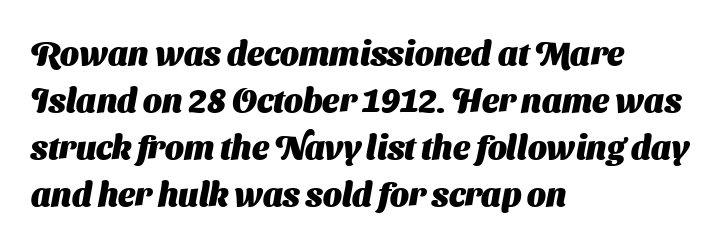
{"serif": "no", "bold": "yes", "weight": "heavy", "width": "normal", "stroke_contrast": "medium", "x_height": "medium", "monospaced": "no", "underline": "no", "align": "left", "line_spacing": "normal", "line_spacing_ratio": 1.42, "letter_spacing": "normal", "letter_spacing_em": 0.0, "glyph_px": 33}
